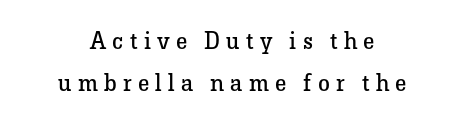
{"italic": "no", "bold": "no", "underline": "no", "align": "center", "line_spacing_ratio": 1.76, "letter_spacing": "wide", "letter_spacing_em": 0.26, "glyph_px": 24}
